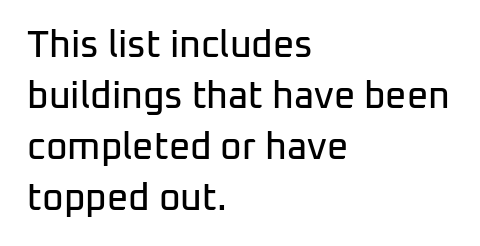
The image shows 37 px sans-serif type, upright; set left-aligned, normal line spacing (1.38x), normal letter spacing, not underlined; low stroke contrast and a medium x-height.
